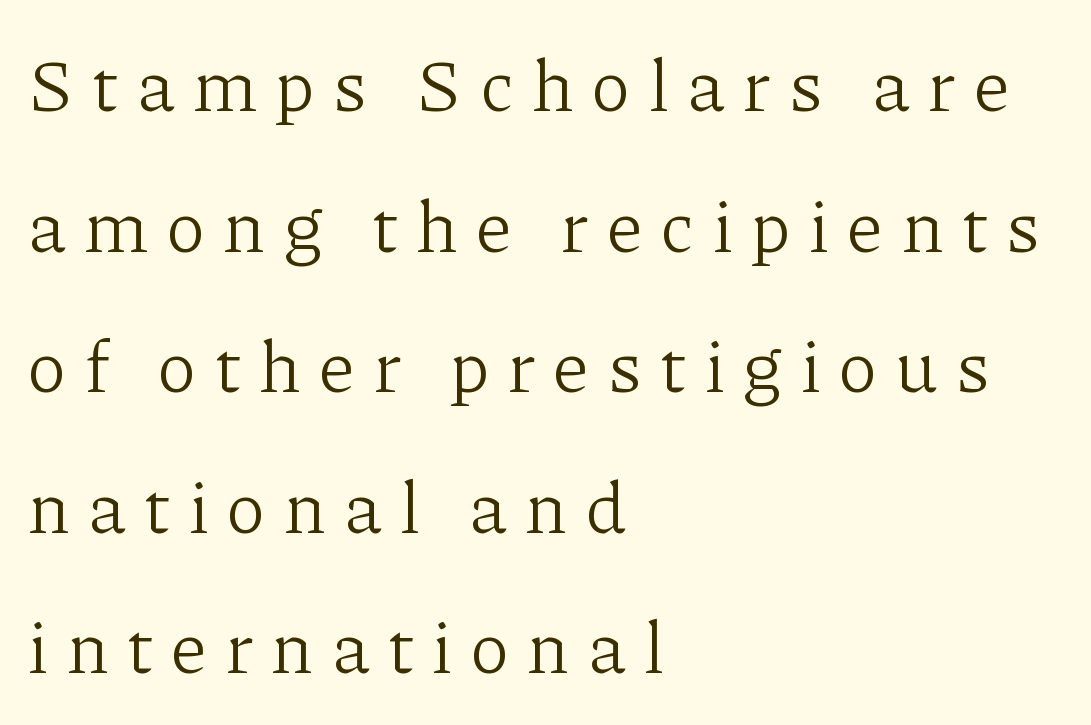
Notice how the passage keeps a crisp vertical edge on the left only. Letterform terminals end in serifs throughout the passage. The specimen reads as upright at a glance. Caption: face not bold, strokes unweighted. Character widths vary here, with narrow letters taking less room than wide ones.
